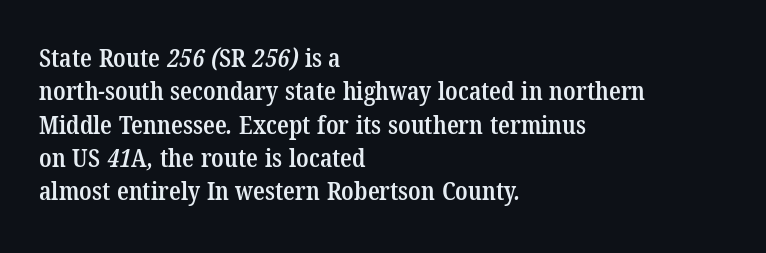
{"bold": "semi", "underline": "no", "align": "left", "line_spacing": "normal", "line_spacing_ratio": 1.28, "letter_spacing": "normal", "letter_spacing_em": 0.0, "glyph_px": 26}
